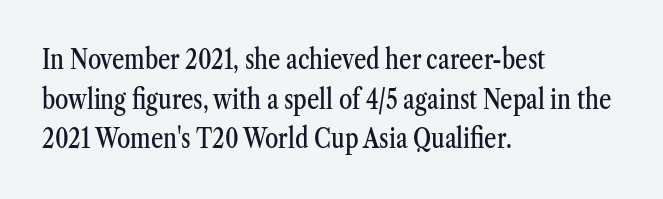
Reading down the column, the eye jumps a familiar distance to each next line. The gaps between neighbouring characters are ordinary and unremarkable. Every character sits straight up, as roman type does. These lines stack with their left ends in a neat column. Bare-footed words on every line.
